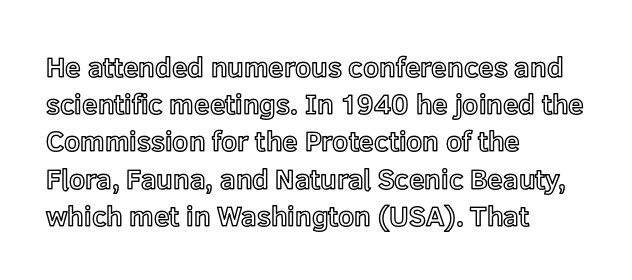
Line beginnings align vertically; line endings do not. This sample has the flowing, uneven cadence of proportional lettering. Honestly, there is no underline to notice here at all. Between one letter and the next there's only the usual sliver of space.
